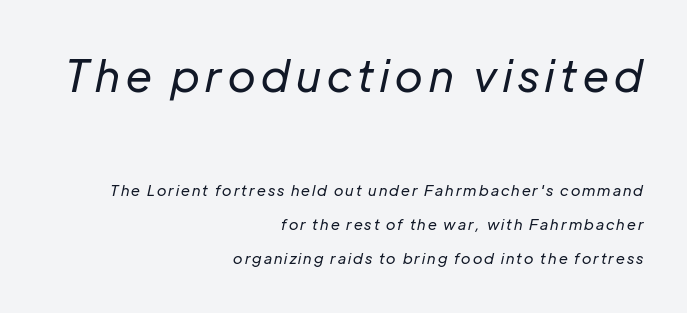
{"italic": "yes", "lean": "right", "slant_degrees": 12, "bold": "no", "weight": "regular", "width": "normal", "stroke_contrast": "low", "x_height": "medium", "monospaced": "no", "underline": "no", "align": "right", "line_spacing": "loose", "line_spacing_ratio": 2.27, "larger_block": "first", "size_ratio": 2.93, "glyph_px": 44}
